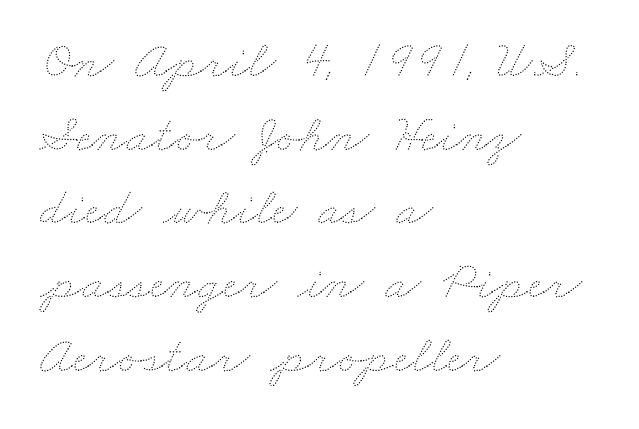
Each letter keeps its own natural width here, so spacing adapts to shape. Is this a heavy cut? Hardly; it is regular or lighter. Layout note: lines flush left. A normal amount of white space separates one row of letters from the next.
